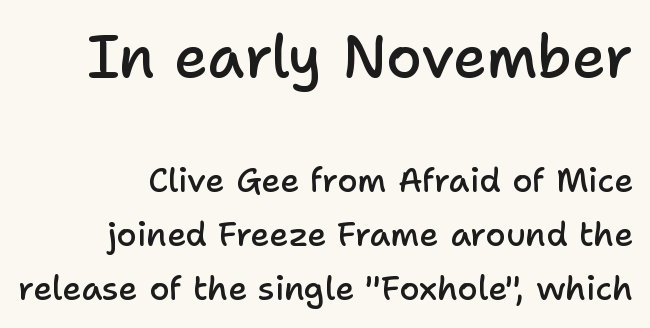
{"serif": "no", "italic": "no", "bold": "semi", "weight": "semibold", "width": "normal", "stroke_contrast": "low", "x_height": "medium", "monospaced": "no", "underline": "no", "line_spacing": "normal", "line_spacing_ratio": 1.63, "letter_spacing": "normal", "letter_spacing_em": 0.0, "larger_block": "first", "size_ratio": 1.76, "glyph_px": 58}
